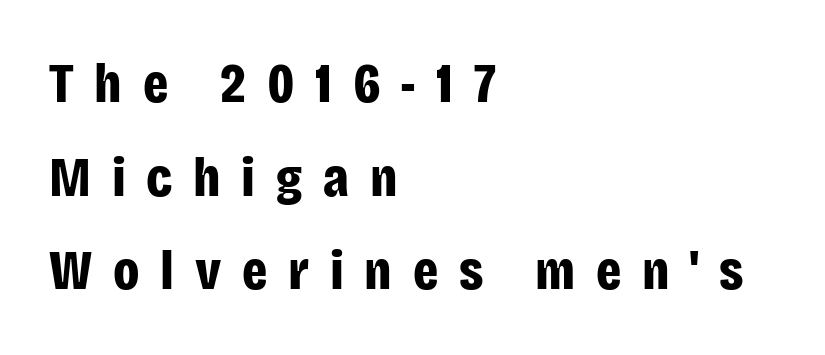
The image shows 56 px bold, condensed sans-serif type, upright; set left-aligned, normal line spacing (1.67x), unusually wide letter spacing (+0.37 em), not underlined; low stroke contrast and a large x-height.
